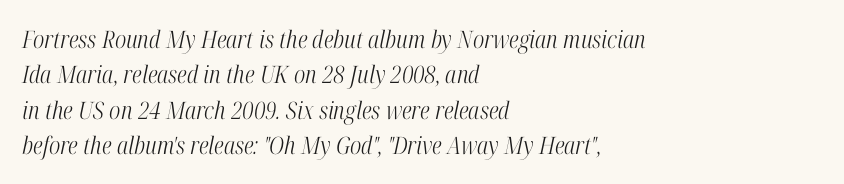
{"italic": "yes", "lean": "right", "slant_degrees": 12, "bold": "no", "underline": "no", "align": "left", "line_spacing": "normal", "line_spacing_ratio": 1.47, "letter_spacing": "normal", "letter_spacing_em": 0.0, "glyph_px": 24}
